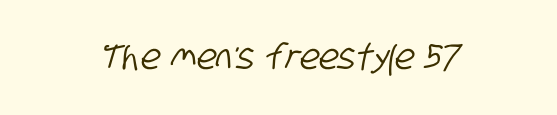
The image shows 35 px condensed sans-serif type; set normal letter spacing, not underlined; low stroke contrast and a large x-height.
